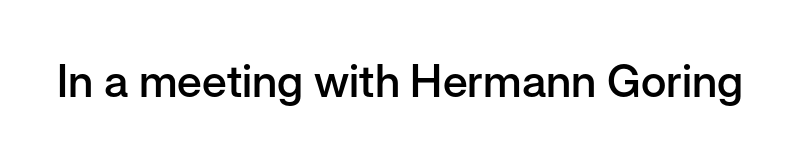
Q: Is the text bold? A: Semi-bold.
Q: Is the text italic (slanted)? A: No, it is upright.
Q: Is the typeface a serif or a sans-serif typeface? A: Sans-serif.
Q: Is the text underlined? A: No.
Q: Is the spacing between letters normal or unusually wide? A: Normal.
Q: Width (condensed, normal, or wide)? A: Normal.
Q: Stroke contrast? A: Low.
Q: x-height? A: Medium.
Q: Monospaced? A: No.
